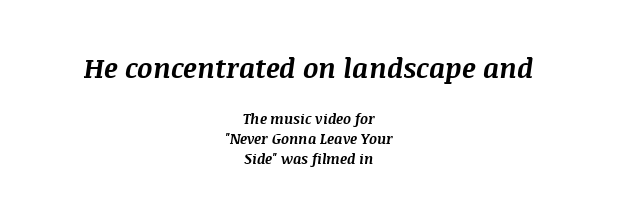
The image shows 27 px bold type, italic (leaning right); set centered, normal line spacing (1.42x), normal letter spacing, not underlined; the first (top) block is 1.93x larger.
